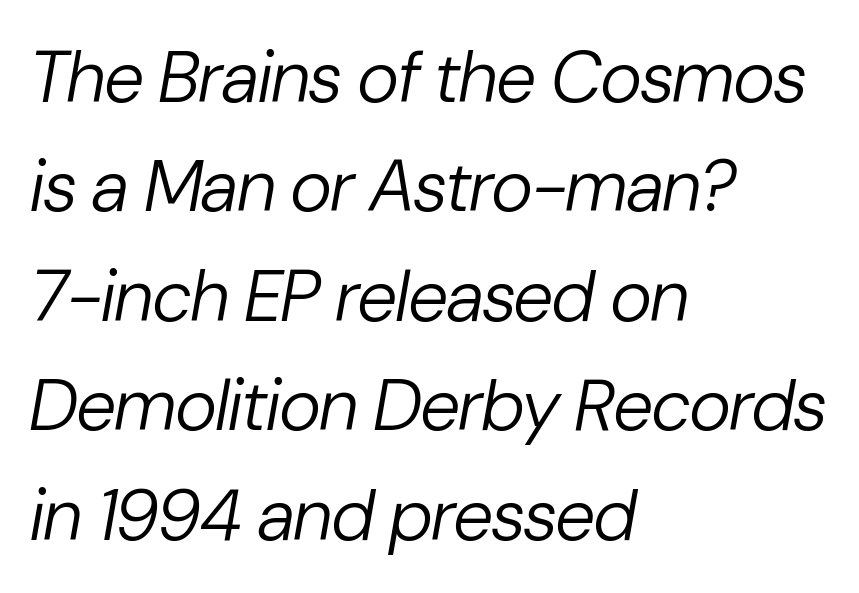
The space beneath each line is pristine and unruled. Weight: in the light-to-regular range. Regarding leading, the lines here are spaced in the standard way. The lines are quadded left. This sample has the flowing, uneven cadence of proportional lettering.
